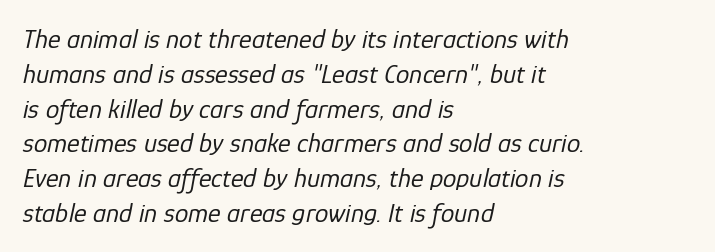
Q: Is the text bold? A: No.
Q: Is the text italic (slanted)? A: Yes, it leans right by about 12 degrees.
Q: Is the text underlined? A: No.
Q: How is the paragraph aligned? A: Left-aligned.
Q: Is the spacing between letters normal or unusually wide? A: Normal.
Q: Is the spacing between lines tight, normal or loose? A: Normal.
